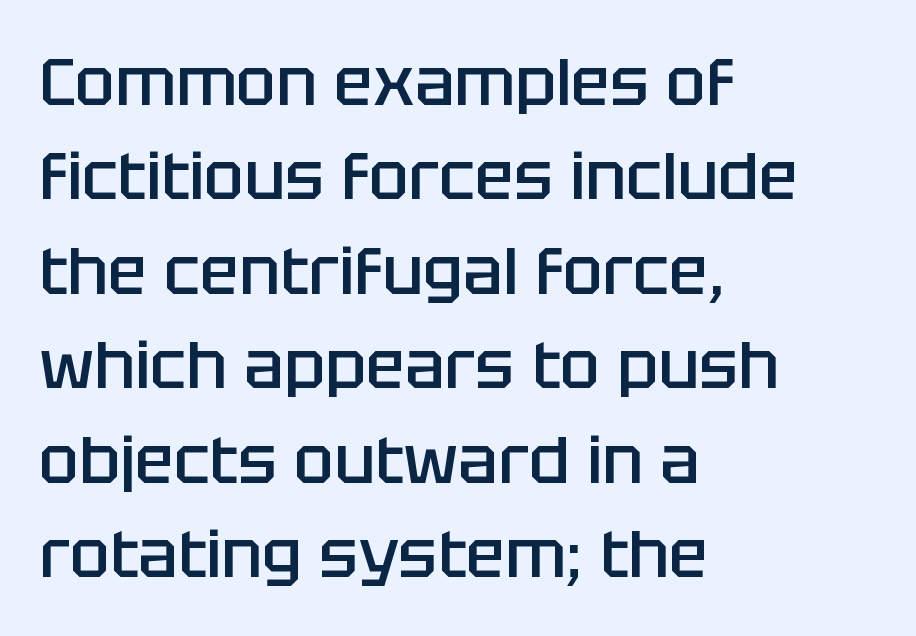
Q: Is the text bold? A: Semi-bold.
Q: Is the text italic (slanted)? A: No, it is upright.
Q: Is the typeface a serif or a sans-serif typeface? A: Sans-serif.
Q: Is the text underlined? A: No.
Q: How is the paragraph aligned? A: Left-aligned.
Q: Is the spacing between letters normal or unusually wide? A: Normal.
Q: Is the spacing between lines tight, normal or loose? A: Normal.
Q: Width (condensed, normal, or wide)? A: Normal.
Q: Stroke contrast? A: Low.
Q: x-height? A: Large.
Q: Monospaced? A: No.
